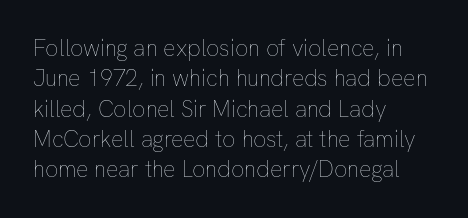
Q: Is the text bold? A: No.
Q: Is the text italic (slanted)? A: No, it is upright.
Q: Is the text underlined? A: No.
Q: How is the paragraph aligned? A: Left-aligned.
Q: Is the spacing between letters normal or unusually wide? A: Normal.
Q: Is the spacing between lines tight, normal or loose? A: Normal.
